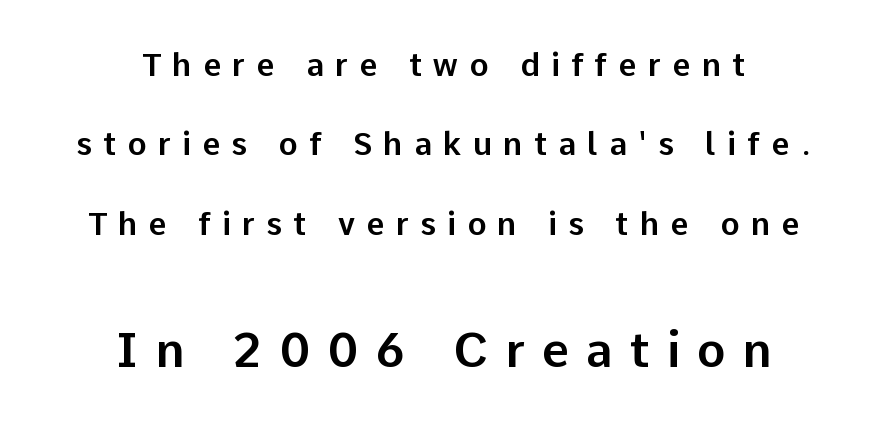
The image shows 48 px sans-serif type, upright; set centered, loose line spacing (2.48x), unusually wide letter spacing (+0.35 em), not underlined; the second (bottom) block is 1.5x larger; low stroke contrast and a medium x-height.
